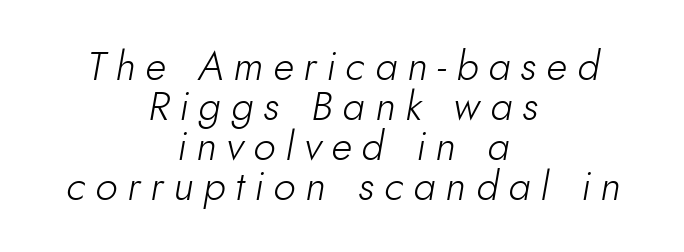
The image shows 40 px light type, italic (leaning right); set centered, tight line spacing (1.0x), unusually wide letter spacing (+0.25 em), not underlined; low stroke contrast and a small x-height.
